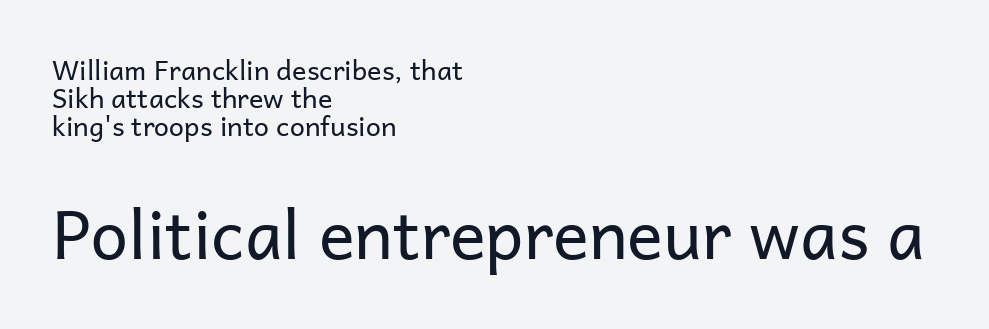
{"serif": "no", "italic": "no", "bold": "no", "weight": "regular", "width": "normal", "stroke_contrast": "low", "x_height": "medium", "monospaced": "no", "underline": "no", "align": "left", "line_spacing": "tight", "line_spacing_ratio": 1.04, "letter_spacing": "normal", "letter_spacing_em": 0.0, "larger_block": "second", "size_ratio": 2.48, "glyph_px": 67}
